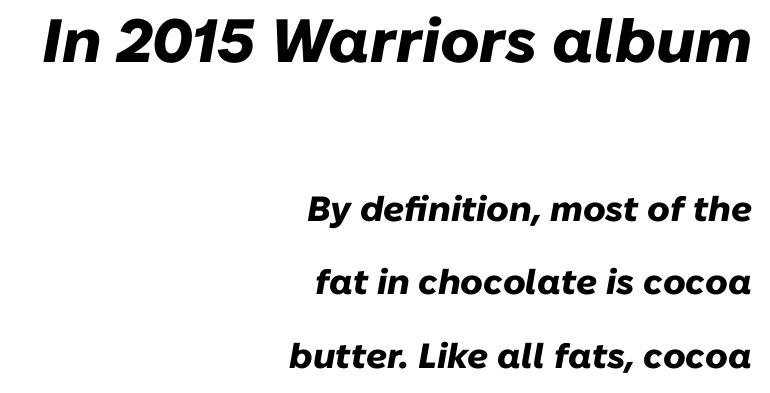
{"italic": "yes", "lean": "right", "slant_degrees": 10, "bold": "yes", "weight": "heavy", "width": "normal", "stroke_contrast": "low", "x_height": "medium", "monospaced": "no", "underline": "no", "align": "right", "line_spacing": "loose", "line_spacing_ratio": 2.1, "letter_spacing": "normal", "letter_spacing_em": 0.0, "larger_block": "first", "size_ratio": 1.74, "glyph_px": 61}
